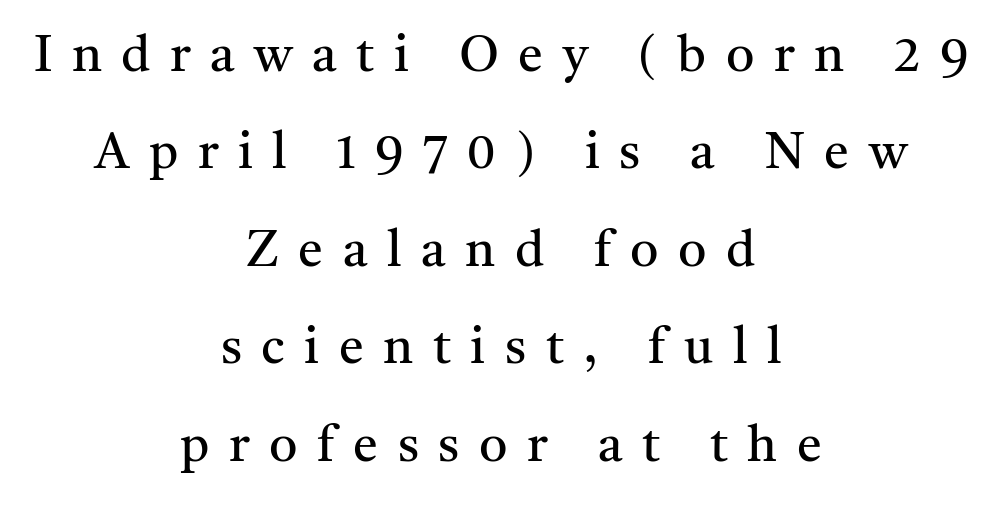
{"serif": "yes", "italic": "no", "bold": "no", "weight": "regular", "width": "normal", "stroke_contrast": "medium", "x_height": "medium", "monospaced": "no", "underline": "no", "align": "center", "line_spacing": "loose", "line_spacing_ratio": 1.95, "letter_spacing": "wide", "letter_spacing_em": 0.39, "glyph_px": 50}
